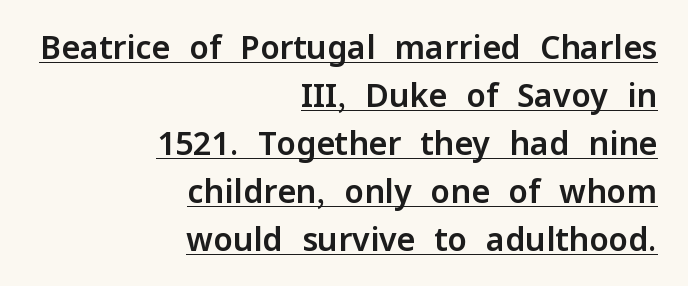
Q: Is the text italic (slanted)? A: No, it is upright.
Q: Is the typeface a serif or a sans-serif typeface? A: Sans-serif.
Q: Is the text underlined? A: Yes.
Q: How is the paragraph aligned? A: Right-aligned.
Q: Is the spacing between letters normal or unusually wide? A: Normal.
Q: Is the spacing between lines tight, normal or loose? A: Normal.
Q: Width (condensed, normal, or wide)? A: Normal.
Q: Stroke contrast? A: Low.
Q: x-height? A: Medium.
Q: Monospaced? A: No.
